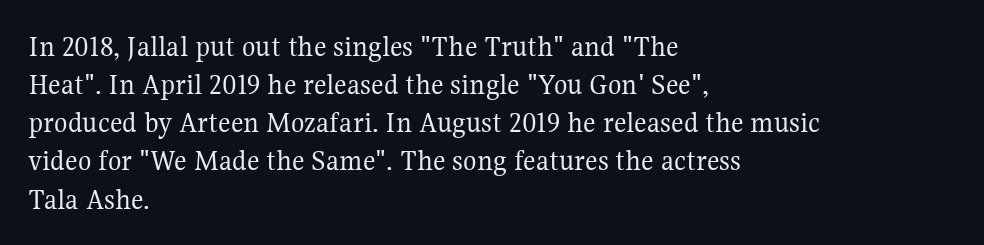
{"serif": "yes", "italic": "no", "bold": "no", "weight": "regular", "width": "normal", "stroke_contrast": "medium", "x_height": "medium", "monospaced": "no", "underline": "no", "align": "left", "line_spacing_ratio": 1.23, "letter_spacing": "normal", "letter_spacing_em": 0.0, "glyph_px": 31}
